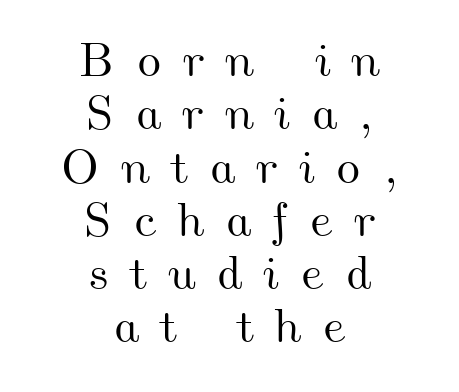
Line starts and ends both wander, symmetrically. The horizontal fit of the characters is loose and conspicuously gappy. Proportional: the letters do not fall into vertical columns. Plain, unruled lines of type. If you measured baseline to baseline, you'd find a short distance.
